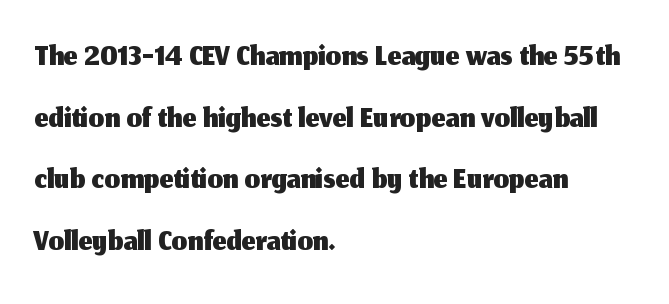
Q: Is the text italic (slanted)? A: No, it is upright.
Q: Is the typeface a serif or a sans-serif typeface? A: Sans-serif.
Q: Is the text underlined? A: No.
Q: How is the paragraph aligned? A: Left-aligned.
Q: Is the spacing between letters normal or unusually wide? A: Normal.
Q: Is the spacing between lines tight, normal or loose? A: Normal.
Q: Width (condensed, normal, or wide)? A: Normal.
Q: Stroke contrast? A: Medium.
Q: x-height? A: Medium.
Q: Monospaced? A: No.
